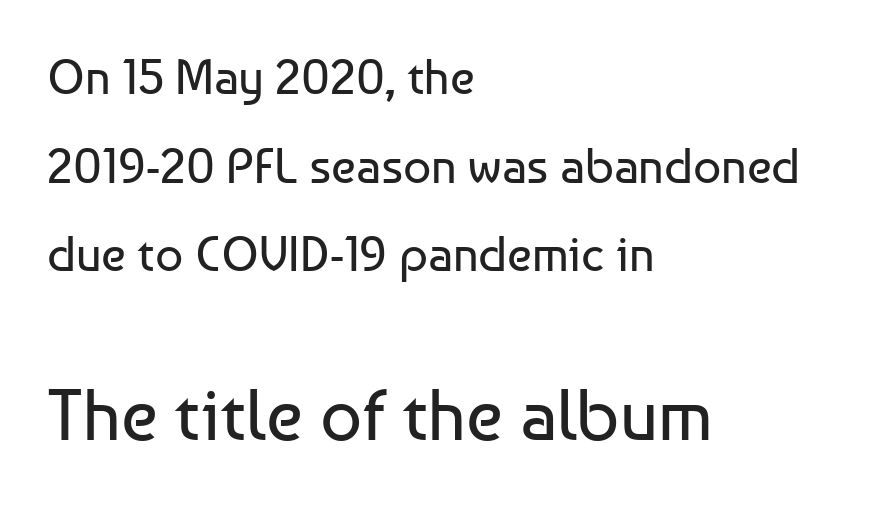
Q: Is the text bold? A: No.
Q: Is the text italic (slanted)? A: No, it is upright.
Q: Is the typeface a serif or a sans-serif typeface? A: Sans-serif.
Q: Is the text underlined? A: No.
Q: How is the paragraph aligned? A: Left-aligned.
Q: Is the spacing between letters normal or unusually wide? A: Normal.
Q: Which block of text is set in a larger size, the first (top) or the second (bottom)? A: The second (bottom) one.
Q: Width (condensed, normal, or wide)? A: Normal.
Q: Stroke contrast? A: Low.
Q: x-height? A: Medium.
Q: Monospaced? A: No.
